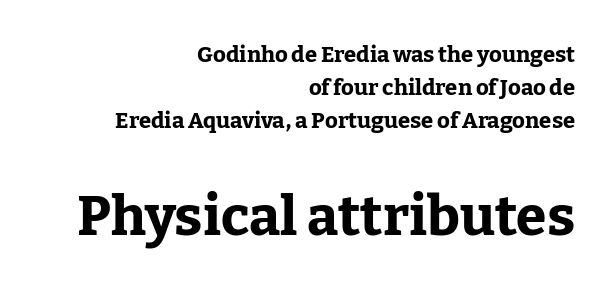
Q: Is the text bold? A: Yes.
Q: Is the text italic (slanted)? A: No, it is upright.
Q: Is the typeface a serif or a sans-serif typeface? A: Serif.
Q: Is the text underlined? A: No.
Q: How is the paragraph aligned? A: Right-aligned.
Q: Is the spacing between letters normal or unusually wide? A: Normal.
Q: Is the spacing between lines tight, normal or loose? A: Normal.
Q: Which block of text is set in a larger size, the first (top) or the second (bottom)? A: The second (bottom) one.
Q: Width (condensed, normal, or wide)? A: Normal.
Q: Stroke contrast? A: Low.
Q: x-height? A: Medium.
Q: Monospaced? A: No.
